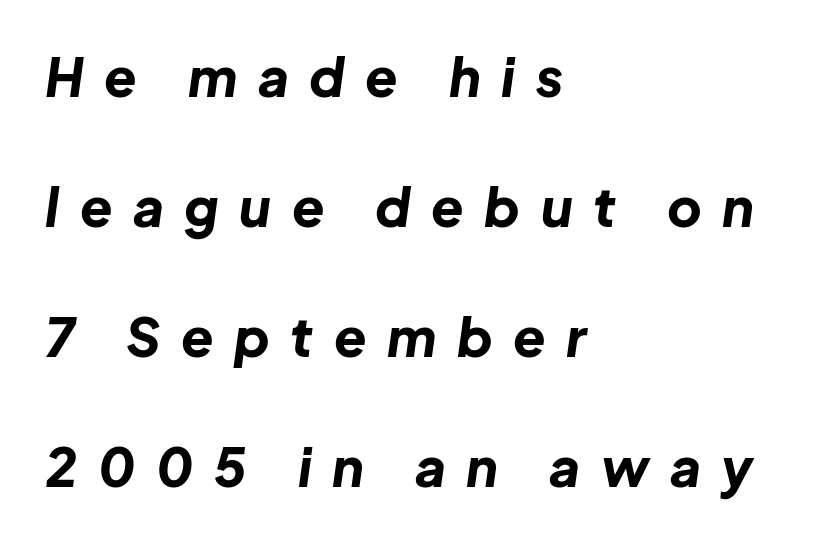
Q: Is the text bold? A: Yes.
Q: Is the text italic (slanted)? A: Yes, it leans right by about 8 degrees.
Q: Is the text underlined? A: No.
Q: How is the paragraph aligned? A: Left-aligned.
Q: Is the spacing between letters normal or unusually wide? A: Unusually wide.
Q: Is the spacing between lines tight, normal or loose? A: Loose.
Q: Width (condensed, normal, or wide)? A: Normal.
Q: Stroke contrast? A: Low.
Q: x-height? A: Medium.
Q: Monospaced? A: No.
